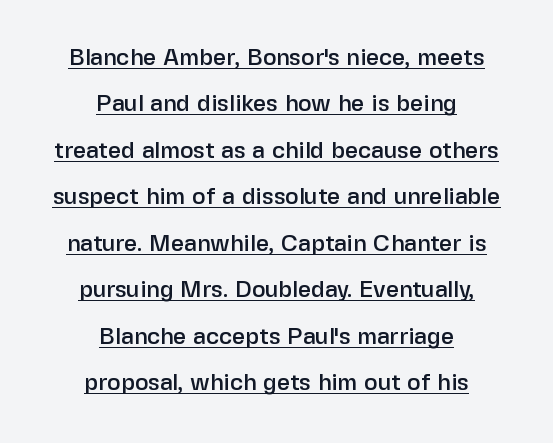
The image shows 23 px text type, upright; set centered, loose line spacing (2.02x), normal letter spacing, underlined.
